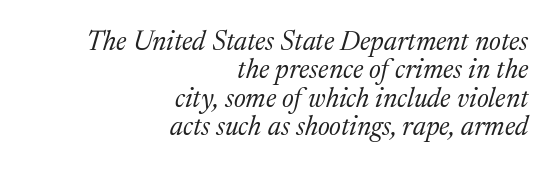
Italic? Definitely — the glyphs are oblique. Check the space under the baseline: it is left empty. This is not heavy type; no bold has been used. The space between consecutive lines is stingy. Observe the ordinary spacing: letters are neighbours, not strangers. Layout note: lines flush right.
